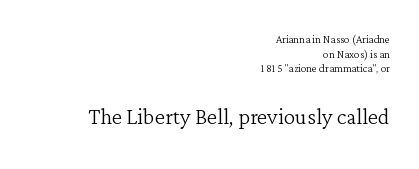
The face used here appears at its bigger size in the lower chunk. Reading down the block, your eye finds every line finishing at a fixed right position. The passage shown is typeset with a serif family. The designer dialed line spacing down below the default. Honestly, the letter spacing is just normal — you wouldn't notice it.
